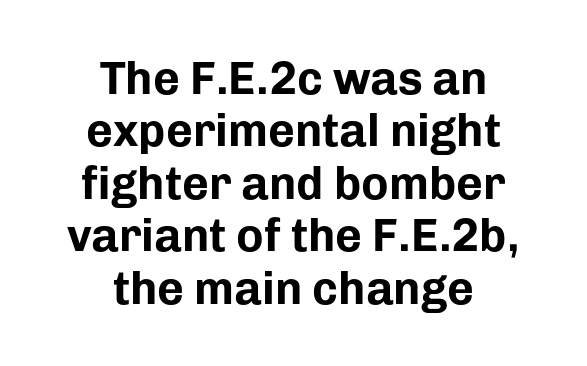
The type is set solid horizontally, with unmodified tracking. The characters display no serif detailing; their extremities are plain. Thick stems and heavy bowls — unmistakably bold. The passage shown is typed in a proportional face where columns would drift.
